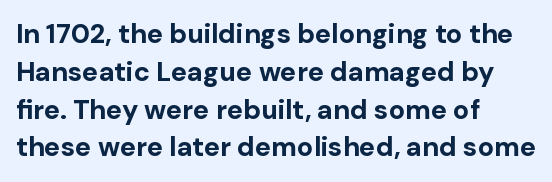
The image shows 27 px bold type, upright; set left-aligned, normal line spacing (1.4x), normal letter spacing, not underlined.
